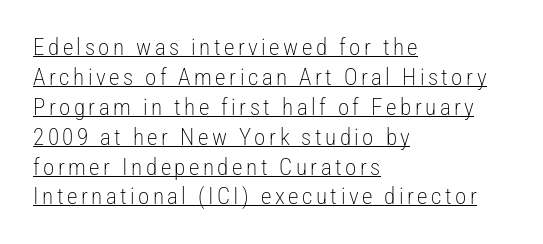
The image shows 23 px text type, upright; set left-aligned, normal line spacing (1.3x), underlined.
